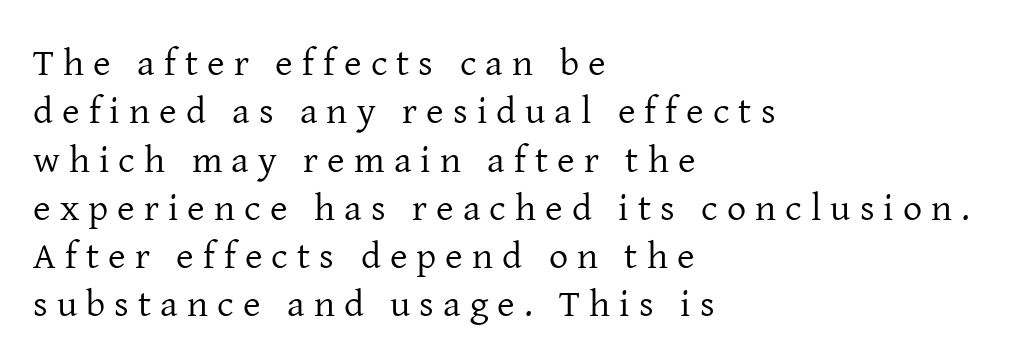
{"serif": "yes", "italic": "no", "bold": "no", "weight": "regular", "width": "normal", "stroke_contrast": "low", "x_height": "medium", "monospaced": "no", "underline": "no", "align": "left", "line_spacing": "normal", "line_spacing_ratio": 1.27, "letter_spacing": "wide", "letter_spacing_em": 0.24, "glyph_px": 38}
